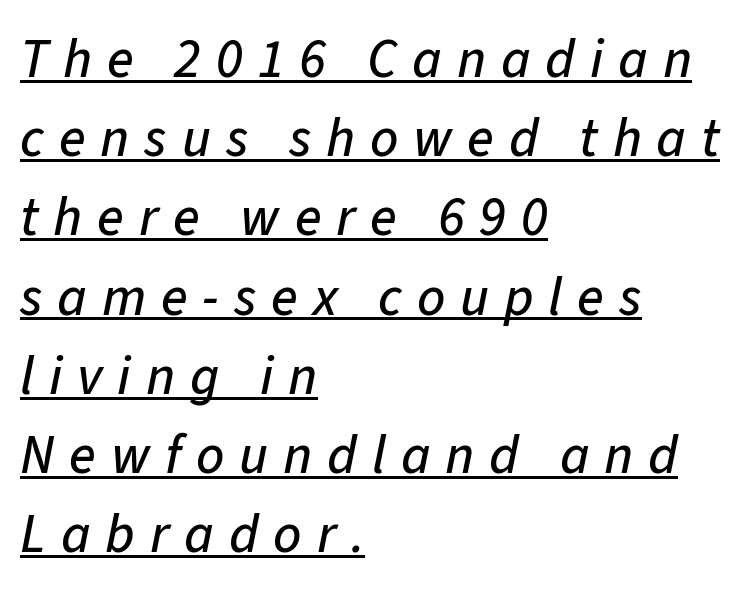
The image shows 55 px text type, italic (leaning right); set left-aligned, normal line spacing (1.44x), unusually wide letter spacing (+0.27 em), underlined; low stroke contrast and a medium x-height.
